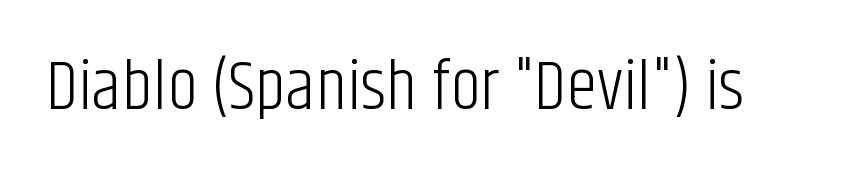
The image shows 70 px light, condensed sans-serif type, upright; set normal letter spacing, not underlined; low stroke contrast and a large x-height.
